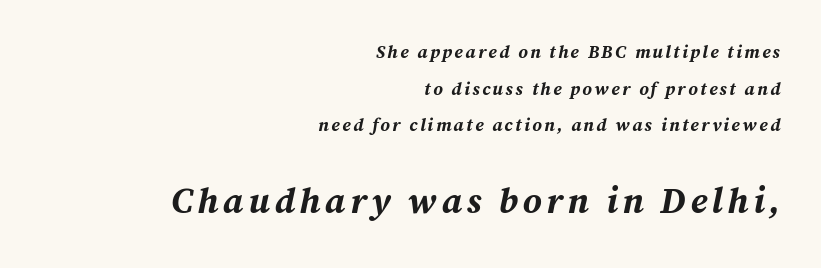
The area under the type is left untouched. Size contrast runs from small at the top to large at the bottom. You'd pick this weight for a headline — it's a proper bold. Line spacing here is loose.
